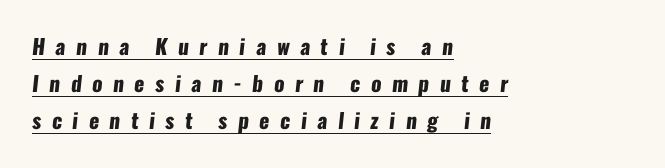
Q: Is the text bold? A: Yes.
Q: Is the text underlined? A: Yes.
Q: How is the paragraph aligned? A: Left-aligned.
Q: Is the spacing between letters normal or unusually wide? A: Unusually wide.
